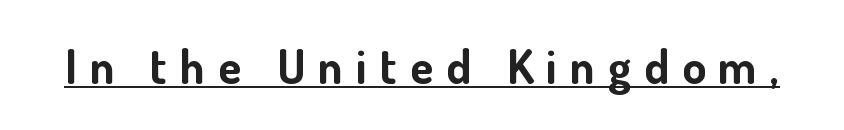
Q: Is the text bold? A: Yes.
Q: Is the text italic (slanted)? A: No, it is upright.
Q: Is the typeface a serif or a sans-serif typeface? A: Sans-serif.
Q: Is the text underlined? A: Yes.
Q: Is the spacing between letters normal or unusually wide? A: Unusually wide.
Q: Width (condensed, normal, or wide)? A: Normal.
Q: Stroke contrast? A: Low.
Q: x-height? A: Small.
Q: Monospaced? A: No.
